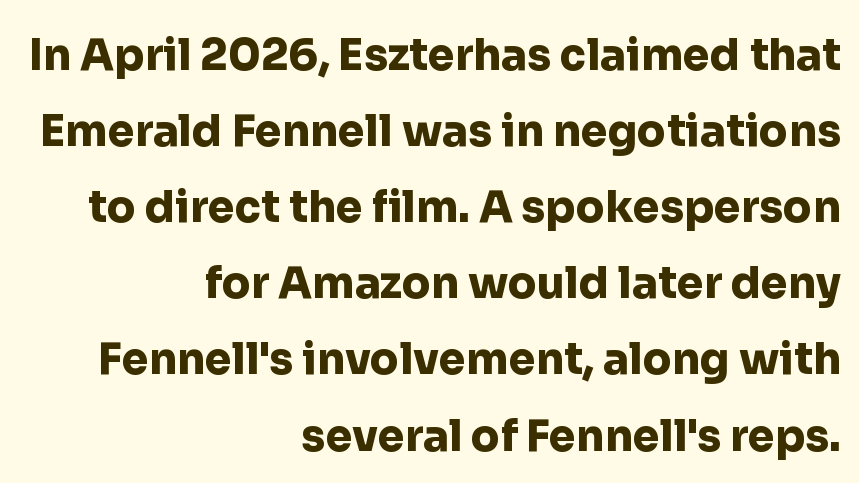
Caption: multi-line text, flush right, ragged left. It's the straight-up-and-down kind of type. Heft: maximum for text — a bold. A typesetter would label this face a sans.
